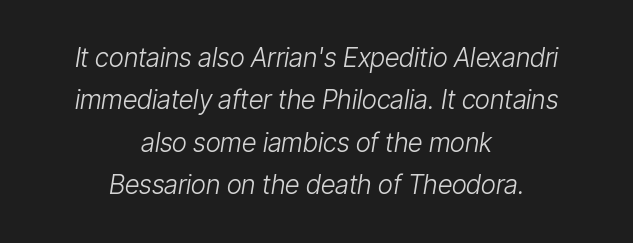
{"italic": "yes", "lean": "right", "slant_degrees": 9, "bold": "no", "underline": "no", "align": "center", "line_spacing": "normal", "line_spacing_ratio": 1.63, "letter_spacing": "normal", "letter_spacing_em": 0.0, "glyph_px": 26}
